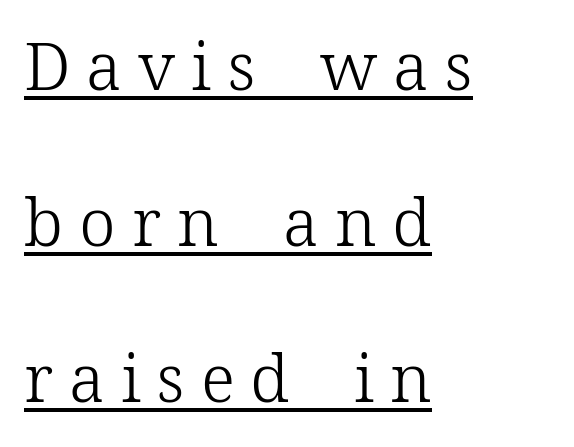
Q: Is the text bold? A: No.
Q: Is the text italic (slanted)? A: No, it is upright.
Q: Is the typeface a serif or a sans-serif typeface? A: Serif.
Q: Is the text underlined? A: Yes.
Q: How is the paragraph aligned? A: Left-aligned.
Q: Is the spacing between letters normal or unusually wide? A: Unusually wide.
Q: Is the spacing between lines tight, normal or loose? A: Loose.
Q: Width (condensed, normal, or wide)? A: Normal.
Q: Stroke contrast? A: Low.
Q: x-height? A: Medium.
Q: Monospaced? A: No.
